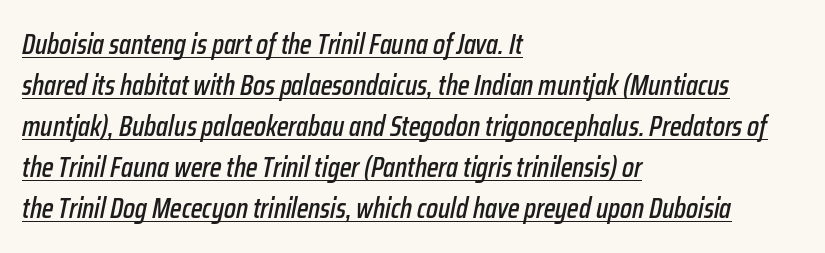
There's an unmistakable incline to the writing here. Horizontal bands of white between lines are of average thickness. Every row of glyphs begins at an identical x-position on the left. The words here are underlined. A typesetter would call this zero additional tracking. Think of a printed novel: that variable character pitch is what you see here.
